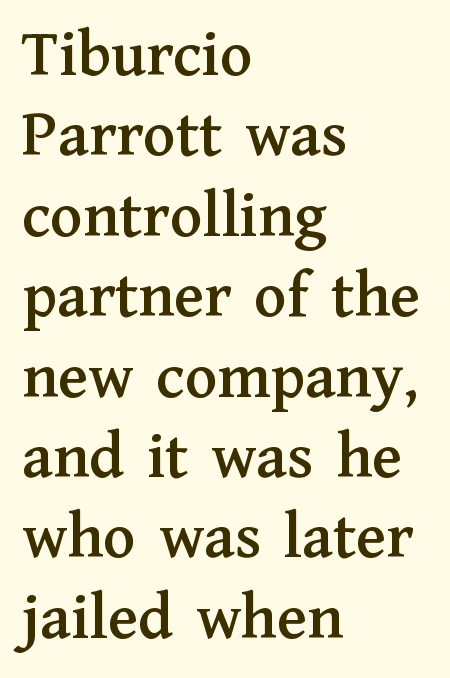
The image shows 67 px serif type, upright; set left-aligned, line spacing 1.2x, normal letter spacing, not underlined; medium stroke contrast and a medium x-height.
